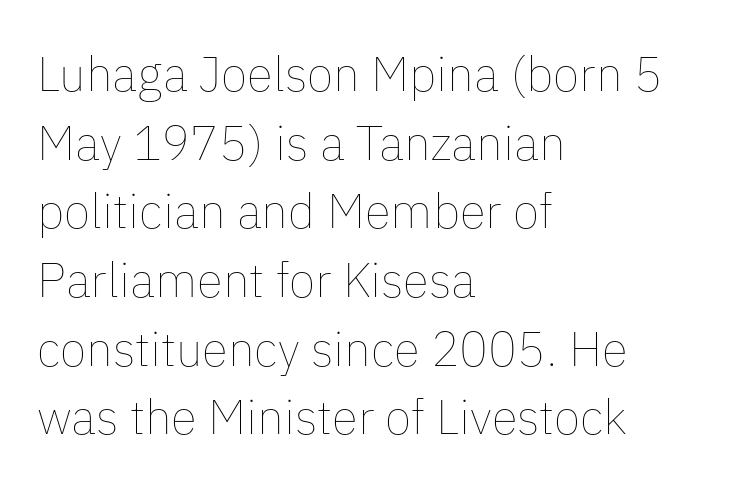
{"italic": "no", "bold": "no", "weight": "thin", "width": "normal", "stroke_contrast": "low", "x_height": "medium", "monospaced": "no", "underline": "no", "align": "left", "line_spacing": "normal", "line_spacing_ratio": 1.43, "letter_spacing": "normal", "letter_spacing_em": 0.0, "glyph_px": 48}
